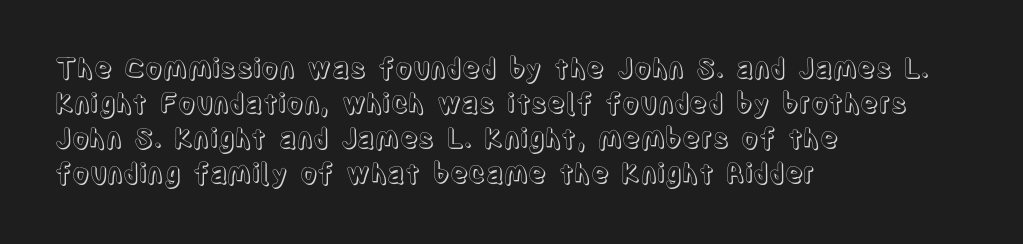
Q: Is the text italic (slanted)? A: No, it is upright.
Q: Is the text underlined? A: No.
Q: How is the paragraph aligned? A: Left-aligned.
Q: Is the spacing between letters normal or unusually wide? A: Normal.
Q: Is the spacing between lines tight, normal or loose? A: Normal.
